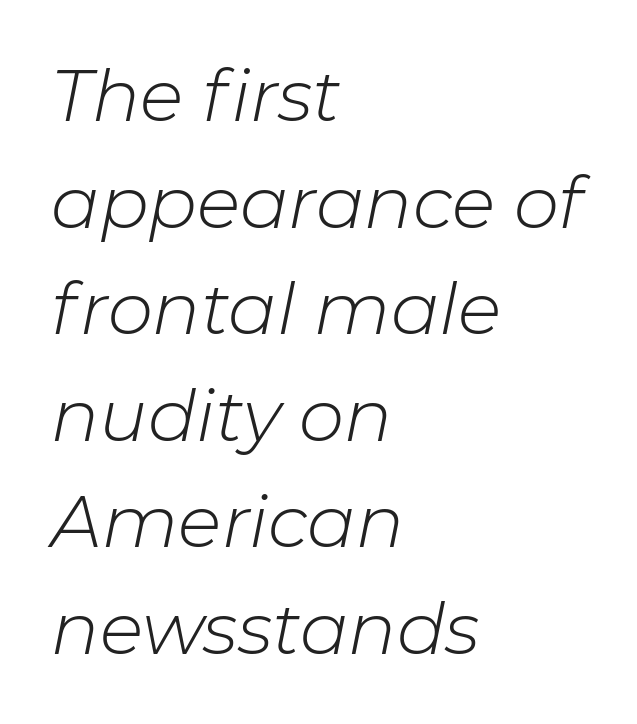
{"italic": "yes", "lean": "right", "slant_degrees": 11, "bold": "no", "weight": "light", "width": "normal", "stroke_contrast": "low", "x_height": "medium", "monospaced": "no", "underline": "no", "align": "left", "line_spacing": "normal", "line_spacing_ratio": 1.48, "letter_spacing": "normal", "letter_spacing_em": 0.0, "glyph_px": 72}
